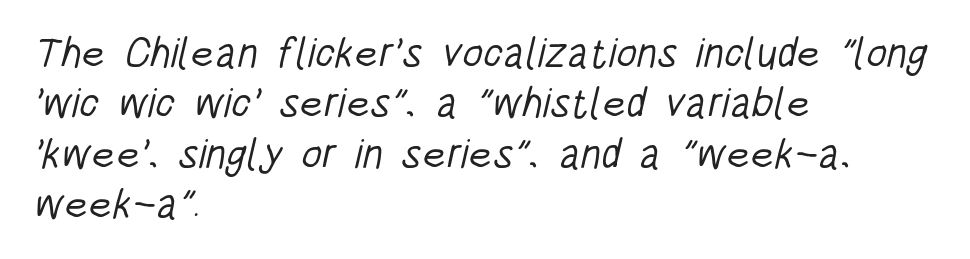
Q: Is the text bold? A: No.
Q: Is the typeface a serif or a sans-serif typeface? A: Sans-serif.
Q: Is the text underlined? A: No.
Q: How is the paragraph aligned? A: Left-aligned.
Q: Is the spacing between letters normal or unusually wide? A: Normal.
Q: Width (condensed, normal, or wide)? A: Condensed.
Q: Stroke contrast? A: Low.
Q: x-height? A: Large.
Q: Monospaced? A: No.
